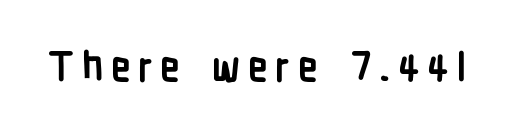
{"serif": "no", "italic": "no", "bold": "yes", "weight": "semibold", "width": "condensed", "stroke_contrast": "low", "x_height": "medium", "monospaced": "no", "underline": "no", "glyph_px": 40}
